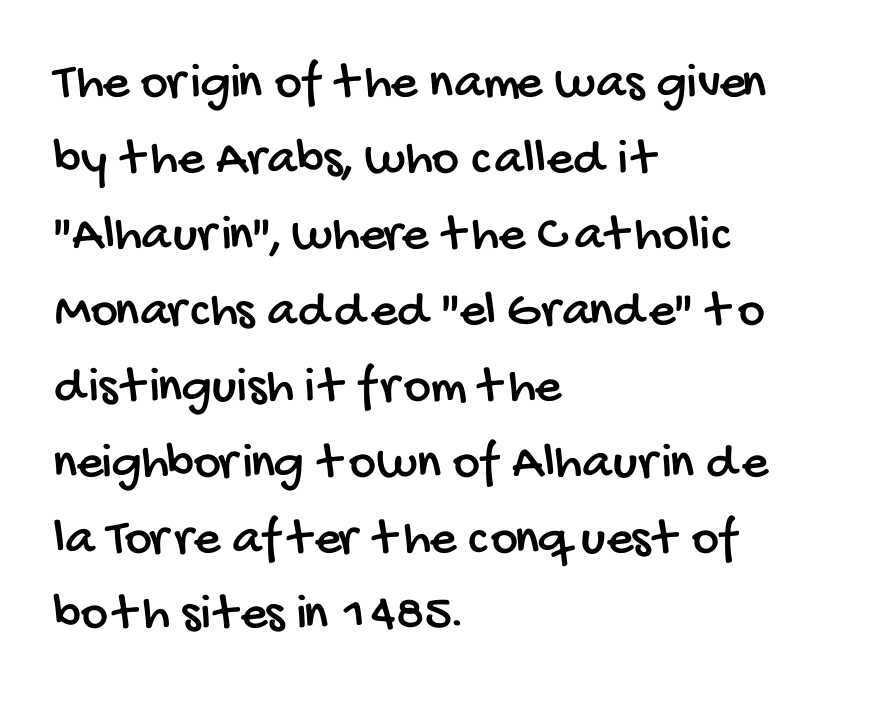
The image shows 52 px condensed sans-serif type; set left-aligned, normal line spacing (1.46x), normal letter spacing, not underlined; low stroke contrast and a large x-height.
